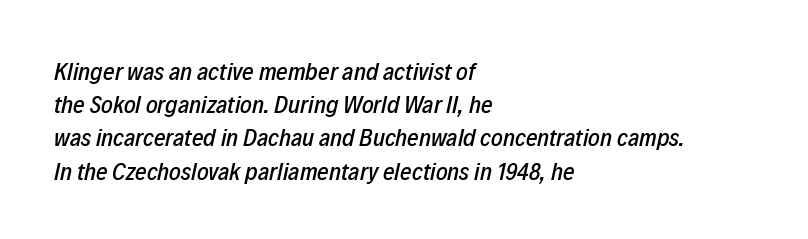
The image shows 25 px text type, italic (leaning right); set left-aligned, normal line spacing (1.33x), normal letter spacing, not underlined.
